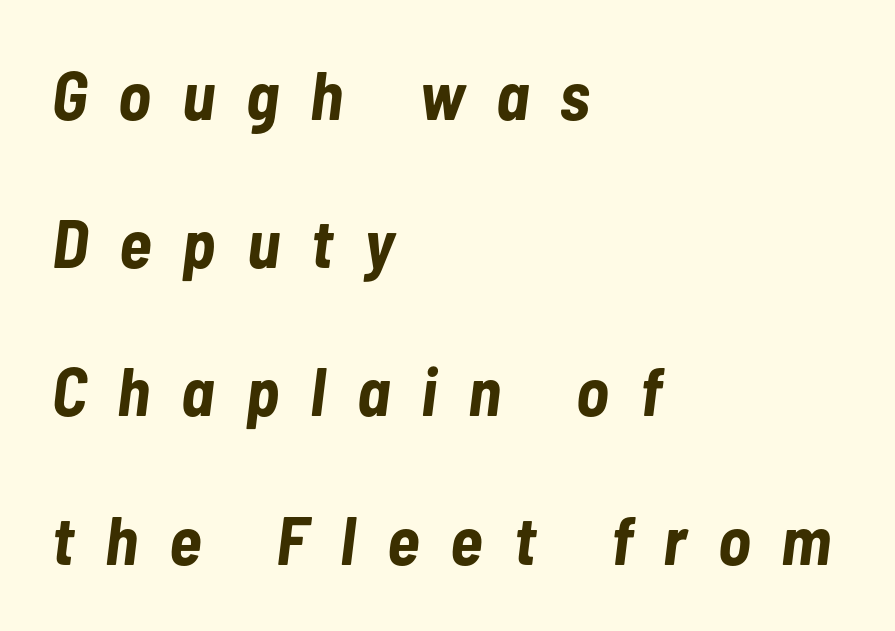
Bold? Absolutely — the strokes are thick and heavy. Students, observe: this is what heavily led, spacious text looks like. Observe the wide spacing: letters keep a clear distance from each other. Horizontally, the lines are justified to the leading edge only.
